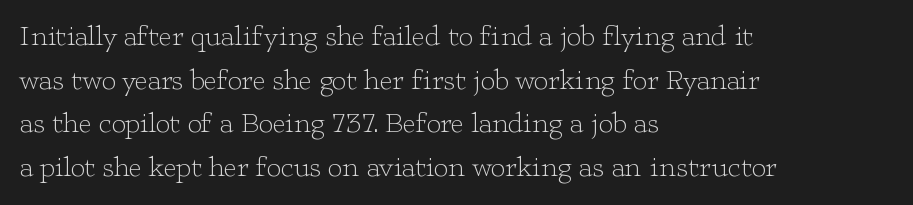
The block of text has a typical density, with ordinary space between rows. Type without underlining. Alignment: flush left. Quick note: not italic, upright.
